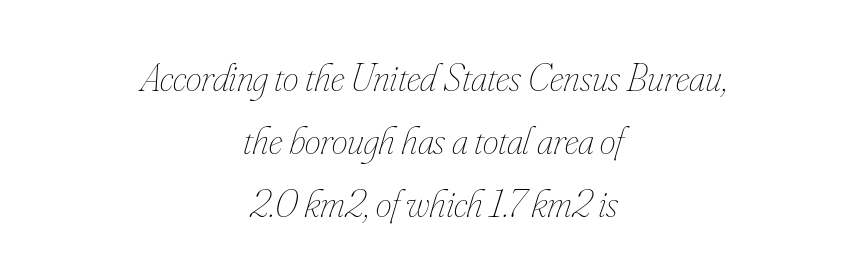
The image shows 40 px thin, condensed type, italic (leaning right); set centered, normal line spacing (1.58x), normal letter spacing, not underlined; low stroke contrast and a small x-height.
